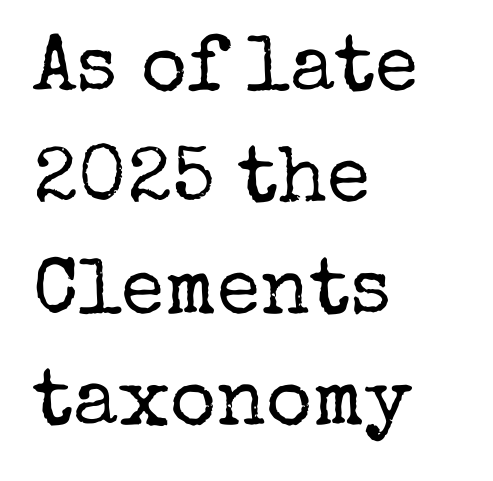
{"serif": "yes", "italic": "no", "bold": "no", "weight": "regular", "width": "normal", "stroke_contrast": "low", "x_height": "medium", "monospaced": "no", "underline": "no", "align": "left", "line_spacing": "normal", "line_spacing_ratio": 1.41, "letter_spacing": "normal", "letter_spacing_em": 0.0, "glyph_px": 79}
